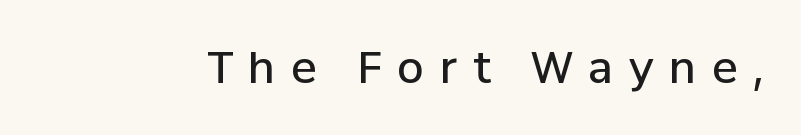
{"serif": "no", "italic": "no", "bold": "semi", "weight": "semibold", "width": "normal", "stroke_contrast": "low", "x_height": "medium", "monospaced": "no", "underline": "no", "letter_spacing": "wide", "letter_spacing_em": 0.36, "glyph_px": 43}
